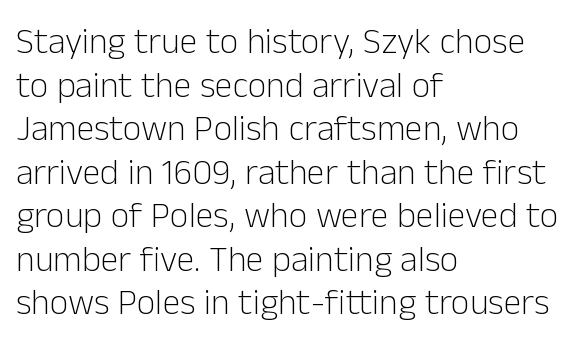
{"serif": "no", "italic": "no", "bold": "no", "weight": "light", "width": "normal", "stroke_contrast": "low", "x_height": "medium", "monospaced": "no", "underline": "no", "align": "left", "line_spacing_ratio": 1.21, "letter_spacing": "normal", "letter_spacing_em": 0.0, "glyph_px": 36}
